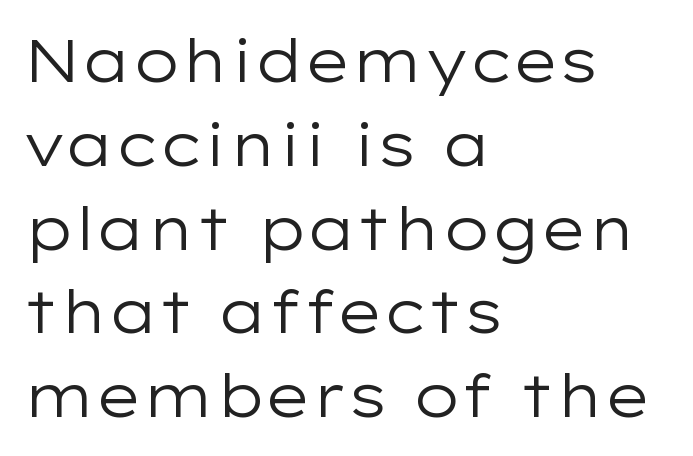
{"serif": "no", "italic": "no", "bold": "no", "weight": "regular", "width": "wide", "stroke_contrast": "low", "x_height": "medium", "monospaced": "no", "underline": "no", "align": "left", "line_spacing": "normal", "line_spacing_ratio": 1.42, "letter_spacing": "normal", "letter_spacing_em": 0.0, "glyph_px": 59}
